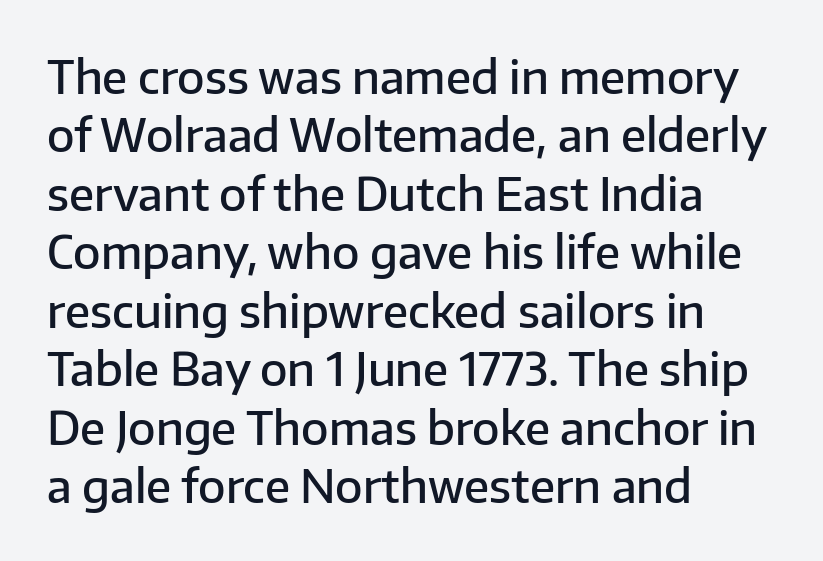
Posture: vertical. Leading matches the norm, producing a regular column. Each letter's strokes conclude bluntly, with no projecting serifs. Anything drawn beneath the words? Only blank space.
